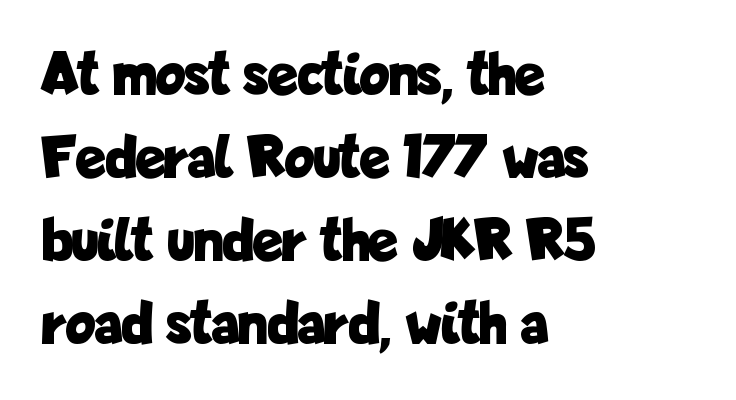
Q: Is the text bold? A: Yes.
Q: Is the text italic (slanted)? A: No, it is upright.
Q: Is the typeface a serif or a sans-serif typeface? A: Sans-serif.
Q: Is the text underlined? A: No.
Q: How is the paragraph aligned? A: Left-aligned.
Q: Is the spacing between letters normal or unusually wide? A: Normal.
Q: Is the spacing between lines tight, normal or loose? A: Normal.
Q: Width (condensed, normal, or wide)? A: Condensed.
Q: Stroke contrast? A: Low.
Q: x-height? A: Medium.
Q: Monospaced? A: No.
